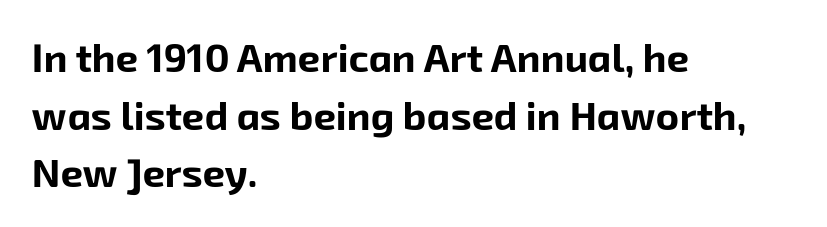
{"serif": "no", "bold": "yes", "weight": "bold", "width": "normal", "stroke_contrast": "low", "x_height": "medium", "monospaced": "no", "underline": "no", "align": "left", "line_spacing": "normal", "line_spacing_ratio": 1.44, "letter_spacing": "normal", "letter_spacing_em": 0.0, "glyph_px": 40}
